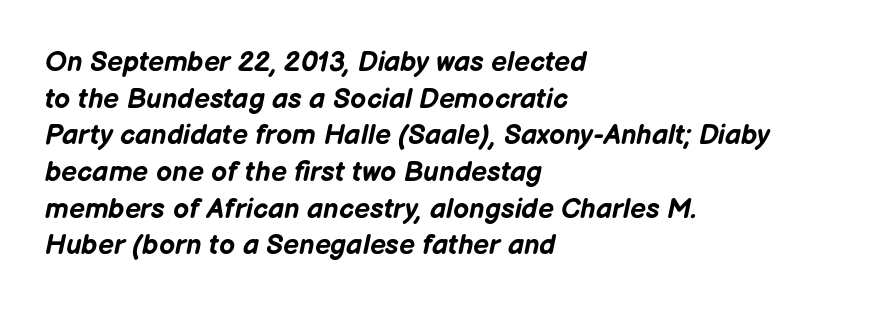
Q: Is the text bold? A: Yes.
Q: Is the text italic (slanted)? A: Yes, it leans right by about 12 degrees.
Q: Is the text underlined? A: No.
Q: How is the paragraph aligned? A: Left-aligned.
Q: Is the spacing between letters normal or unusually wide? A: Normal.
Q: Is the spacing between lines tight, normal or loose? A: Normal.
Q: Width (condensed, normal, or wide)? A: Normal.
Q: Stroke contrast? A: Low.
Q: x-height? A: Medium.
Q: Monospaced? A: No.
